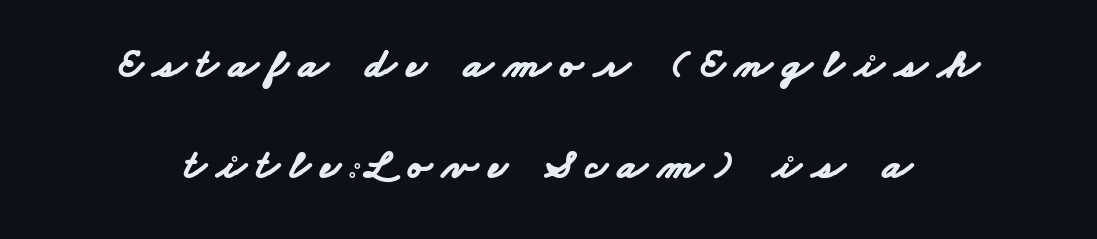
{"serif": "no", "bold": "yes", "weight": "bold", "width": "wide", "stroke_contrast": "low", "x_height": "small", "monospaced": "no", "underline": "no", "line_spacing": "loose", "line_spacing_ratio": 2.41, "letter_spacing": "wide", "letter_spacing_em": 0.26, "glyph_px": 42}
